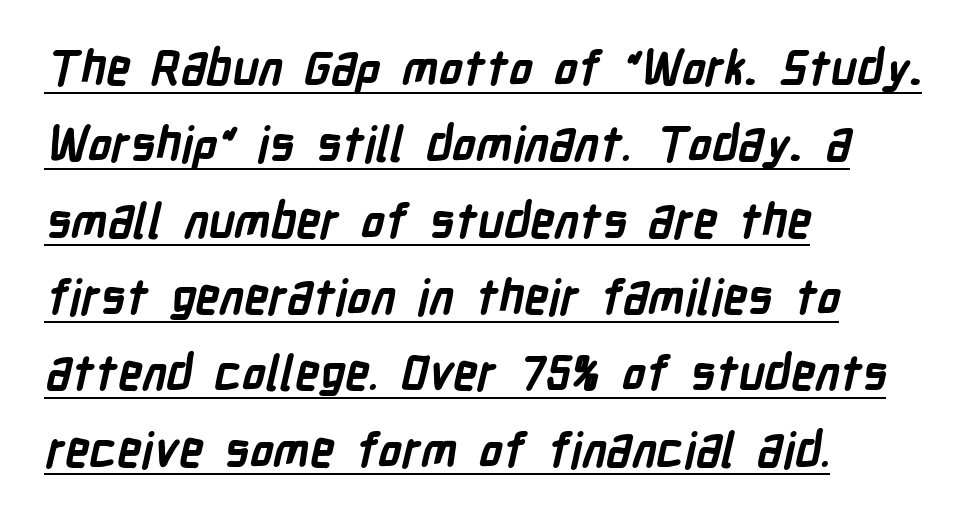
On the weight axis this lands at bold, roughly 700. Typeset ragged right — the left edge is the straight one. The specimen includes a rule beneath the text block's lines. Interline gaps are of average width in this sample. Examine the stroke ends and you'll find no serifs. Varying glyph widths throughout — classic text-font behaviour.
